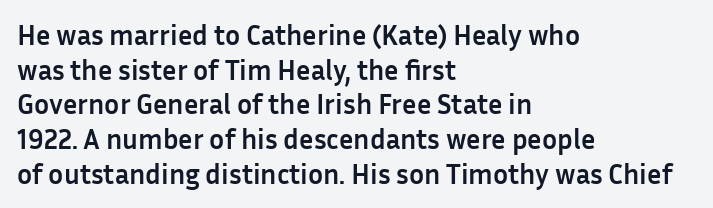
Rendered with straight, roman letterforms. Letterform terminals end flat and unadorned throughout the passage. Set as a true bold cut, around the 700 mark. Line starts are locked; line ends wander. Character widths vary here, with narrow letters taking less room than wide ones.
